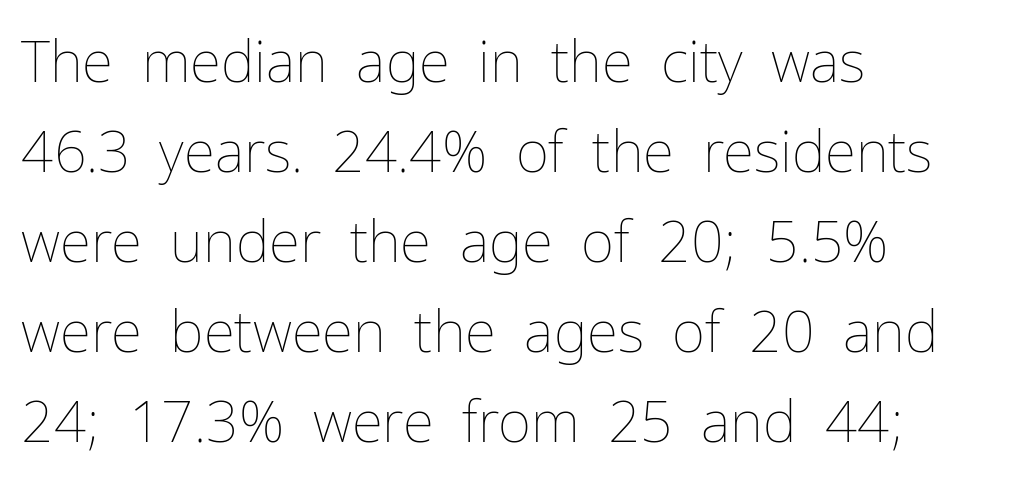
Q: Is the text bold? A: No.
Q: Is the text italic (slanted)? A: No, it is upright.
Q: Is the text underlined? A: No.
Q: How is the paragraph aligned? A: Left-aligned.
Q: Is the spacing between letters normal or unusually wide? A: Normal.
Q: Is the spacing between lines tight, normal or loose? A: Normal.
Q: Width (condensed, normal, or wide)? A: Normal.
Q: Stroke contrast? A: Low.
Q: x-height? A: Medium.
Q: Monospaced? A: No.
